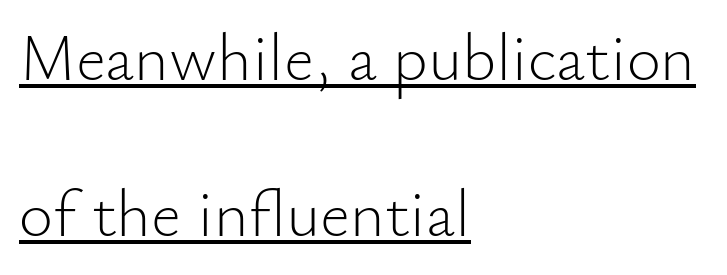
{"serif": "no", "italic": "no", "bold": "no", "weight": "light", "width": "normal", "stroke_contrast": "low", "x_height": "small", "monospaced": "no", "underline": "yes", "align": "left", "line_spacing": "loose", "line_spacing_ratio": 2.36, "letter_spacing": "normal", "letter_spacing_em": 0.0, "glyph_px": 66}
